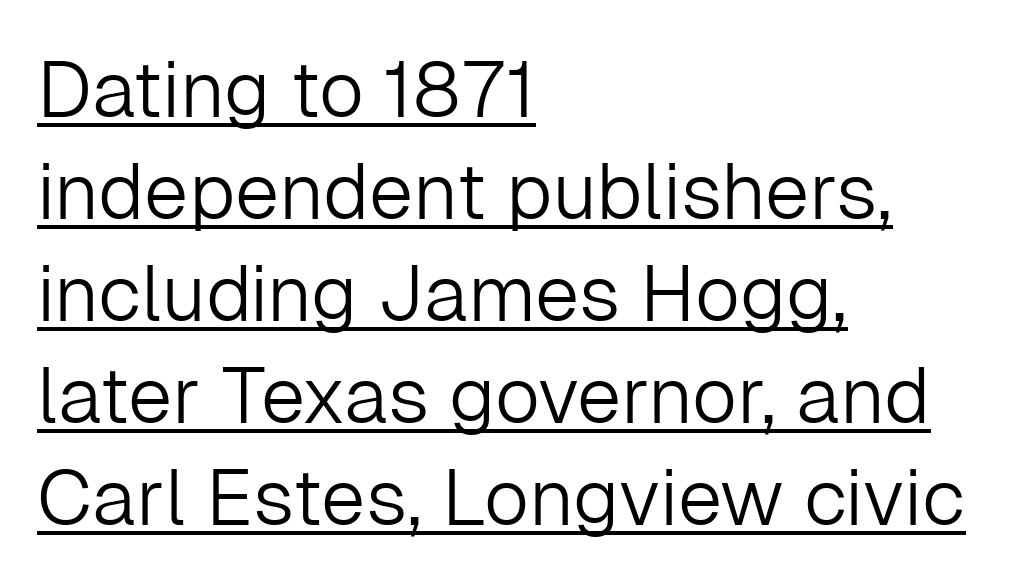
Q: Is the text bold? A: No.
Q: Is the text italic (slanted)? A: No, it is upright.
Q: Is the typeface a serif or a sans-serif typeface? A: Sans-serif.
Q: Is the text underlined? A: Yes.
Q: How is the paragraph aligned? A: Left-aligned.
Q: Is the spacing between letters normal or unusually wide? A: Normal.
Q: Is the spacing between lines tight, normal or loose? A: Normal.
Q: Width (condensed, normal, or wide)? A: Normal.
Q: Stroke contrast? A: Low.
Q: x-height? A: Medium.
Q: Monospaced? A: No.
